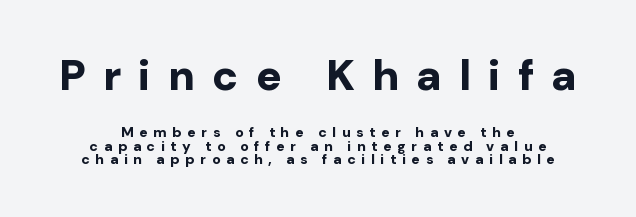
The image shows 43 px bold sans-serif type, upright; set centered, tight line spacing (0.97x), unusually wide letter spacing (+0.4 em), not underlined; the first (top) block is 3.07x larger; low stroke contrast and a medium x-height.
